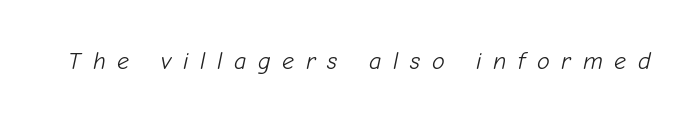
Q: Is the text bold? A: No.
Q: Is the text italic (slanted)? A: Yes, it leans right by about 12 degrees.
Q: Is the text underlined? A: No.
Q: Is the spacing between letters normal or unusually wide? A: Unusually wide.
